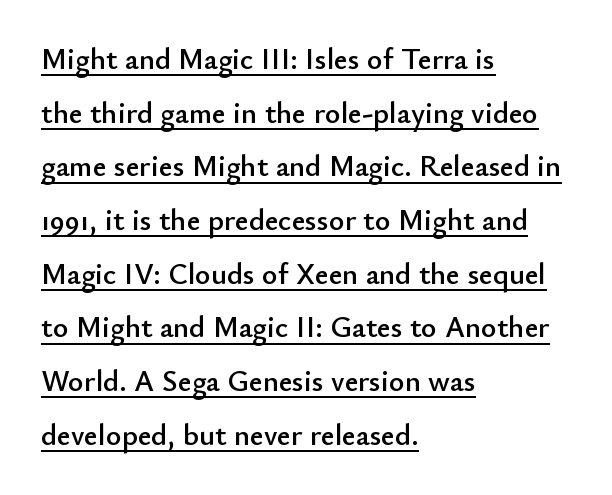
Q: Is the text italic (slanted)? A: No, it is upright.
Q: Is the typeface a serif or a sans-serif typeface? A: Sans-serif.
Q: Is the text underlined? A: Yes.
Q: How is the paragraph aligned? A: Left-aligned.
Q: Is the spacing between letters normal or unusually wide? A: Normal.
Q: Width (condensed, normal, or wide)? A: Normal.
Q: Stroke contrast? A: Low.
Q: x-height? A: Small.
Q: Monospaced? A: No.
